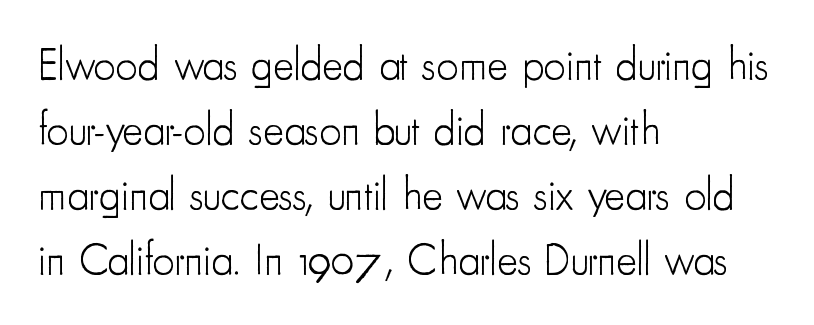
The image shows 44 px light, condensed sans-serif type, upright; set left-aligned, normal line spacing (1.48x), normal letter spacing, not underlined; low stroke contrast and a small x-height.
